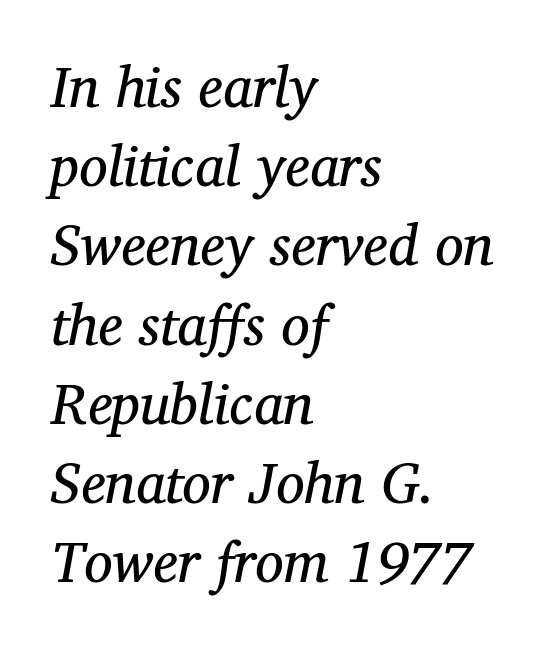
{"serif": "yes", "italic": "yes", "lean": "right", "slant_degrees": 12, "bold": "no", "weight": "regular", "width": "normal", "stroke_contrast": "medium", "x_height": "medium", "monospaced": "no", "underline": "no", "align": "left", "line_spacing": "normal", "line_spacing_ratio": 1.39, "letter_spacing": "normal", "letter_spacing_em": 0.0, "glyph_px": 57}
